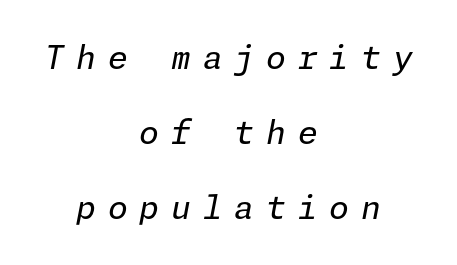
Would a proofreader flag this as italicized? Yes. Horizontal bands of white between lines are thick stripes. Horizontal alignment here is central, giving a formal, balanced look. Students, note that the glyphs here are deliberately spaced far apart. Heaviness? Minimal to ordinary, like unemphasized prose.
